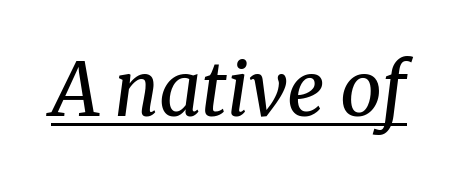
Q: Is the text bold? A: No.
Q: Is the text italic (slanted)? A: Yes, it leans right by about 8 degrees.
Q: Is the typeface a serif or a sans-serif typeface? A: Serif.
Q: Is the text underlined? A: Yes.
Q: Is the spacing between letters normal or unusually wide? A: Normal.
Q: Width (condensed, normal, or wide)? A: Normal.
Q: Stroke contrast? A: Medium.
Q: x-height? A: Medium.
Q: Monospaced? A: No.
